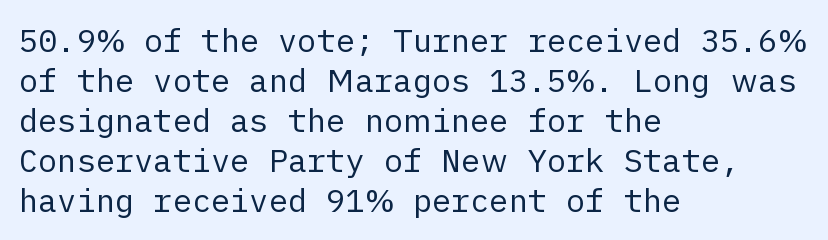
{"serif": "no", "italic": "no", "bold": "no", "weight": "regular", "width": "normal", "stroke_contrast": "low", "x_height": "medium", "underline": "no", "align": "left", "line_spacing": "normal", "line_spacing_ratio": 1.25, "letter_spacing": "normal", "letter_spacing_em": 0.0, "glyph_px": 32}
